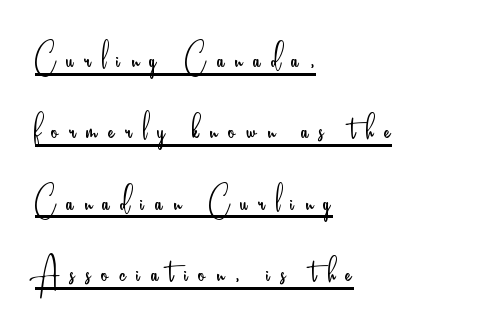
{"serif": "no", "bold": "no", "weight": "light", "width": "condensed", "stroke_contrast": "low", "x_height": "small", "monospaced": "no", "underline": "yes", "align": "left", "line_spacing": "normal", "line_spacing_ratio": 1.66, "letter_spacing": "wide", "letter_spacing_em": 0.25, "glyph_px": 43}
